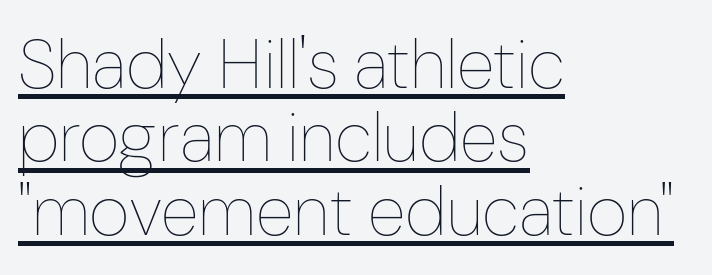
Q: Is the text bold? A: No.
Q: Is the text italic (slanted)? A: No, it is upright.
Q: Is the text underlined? A: Yes.
Q: How is the paragraph aligned? A: Left-aligned.
Q: Is the spacing between letters normal or unusually wide? A: Normal.
Q: Is the spacing between lines tight, normal or loose? A: Tight.
Q: Width (condensed, normal, or wide)? A: Condensed.
Q: Stroke contrast? A: Low.
Q: x-height? A: Medium.
Q: Monospaced? A: No.
